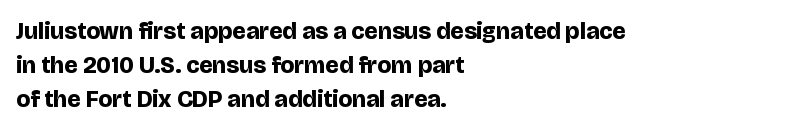
The passage shown stacks its lines at a standard gap. These lines keep a tight, regular rhythm from letter to letter. Descenders hang freely into open space. The sample has been set heavy, in full bold. Leftover space on each line is placed entirely after the last word. Nope, not italic — everything's standing straight.
